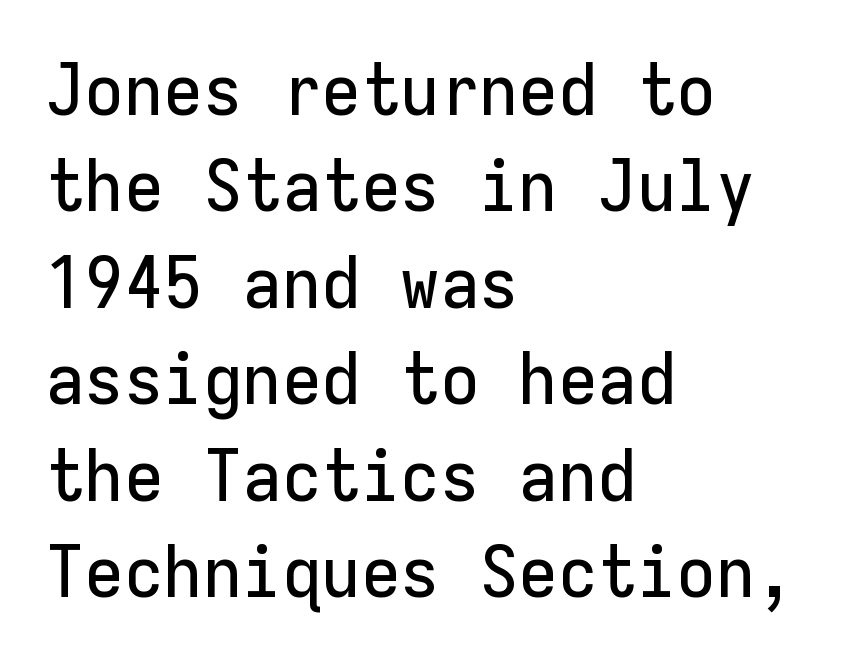
The image shows 72 px sans-serif type, upright, monospaced; set left-aligned, normal line spacing (1.34x), normal letter spacing, not underlined; low stroke contrast and a medium x-height.
